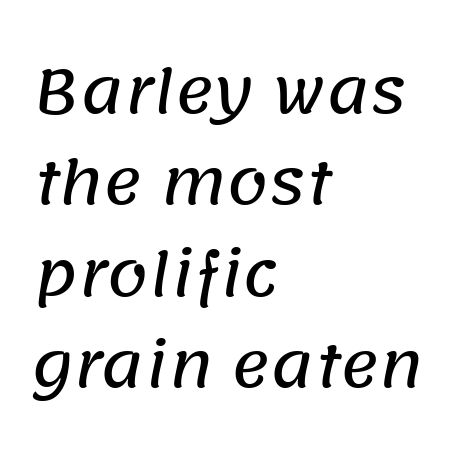
Q: Is the typeface a serif or a sans-serif typeface? A: Sans-serif.
Q: Is the text underlined? A: No.
Q: How is the paragraph aligned? A: Left-aligned.
Q: Is the spacing between letters normal or unusually wide? A: Normal.
Q: Is the spacing between lines tight, normal or loose? A: Normal.
Q: Width (condensed, normal, or wide)? A: Normal.
Q: Stroke contrast? A: Low.
Q: x-height? A: Large.
Q: Monospaced? A: No.
